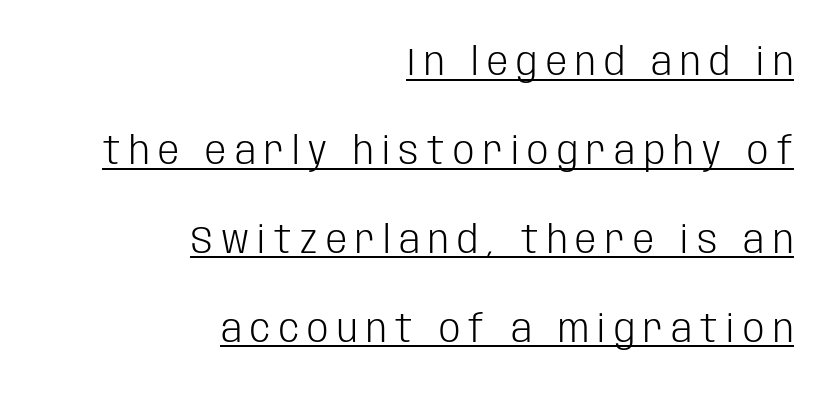
Q: Is the text bold? A: No.
Q: Is the text italic (slanted)? A: No, it is upright.
Q: Is the typeface a serif or a sans-serif typeface? A: Sans-serif.
Q: Is the text underlined? A: Yes.
Q: How is the paragraph aligned? A: Right-aligned.
Q: Is the spacing between letters normal or unusually wide? A: Unusually wide.
Q: Is the spacing between lines tight, normal or loose? A: Loose.
Q: Width (condensed, normal, or wide)? A: Condensed.
Q: Stroke contrast? A: Low.
Q: x-height? A: Large.
Q: Monospaced? A: No.
